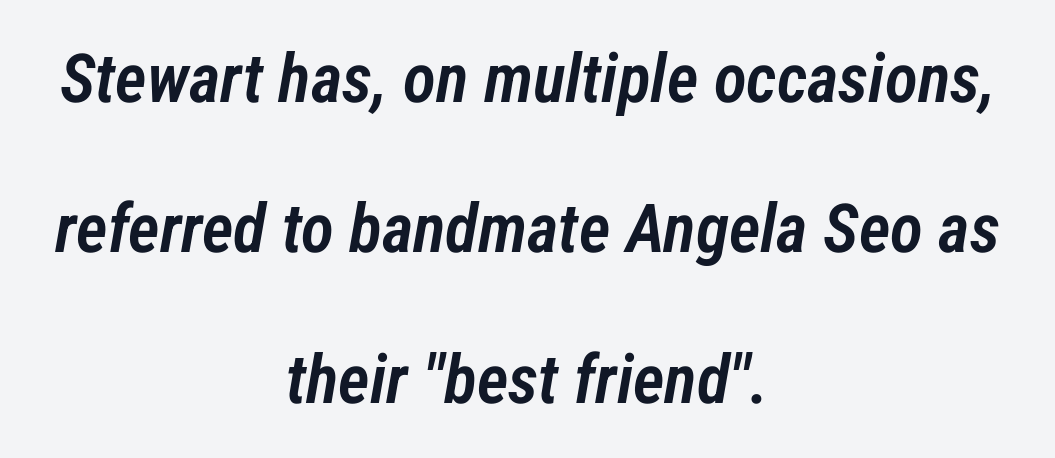
The face used here is proportionally spaced, like ordinary book or web type. The lines are quadded center. The text carries the slant typical of an italic or oblique font. The line-height multiplier appears high, well above default. Is the type bold? Partly — it's a semibold, heavier than regular but not fully bold. Words float on clear page, feet unadorned.
